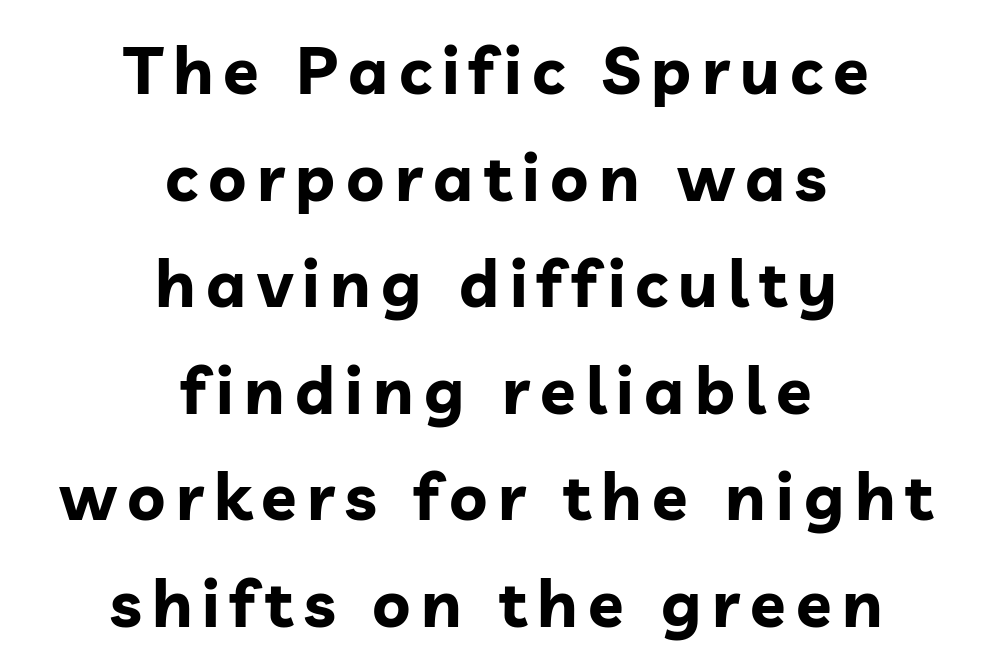
The image shows 65 px bold sans-serif type, upright; set centered, normal line spacing (1.64x), not underlined; low stroke contrast and a medium x-height.
